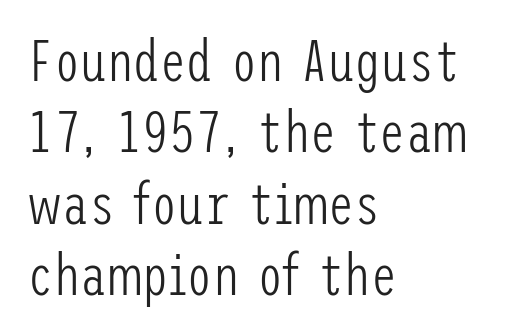
{"serif": "no", "italic": "no", "bold": "no", "weight": "light", "width": "condensed", "stroke_contrast": "low", "x_height": "medium", "underline": "no", "align": "left", "line_spacing_ratio": 1.21, "letter_spacing": "normal", "letter_spacing_em": 0.0, "glyph_px": 59}
